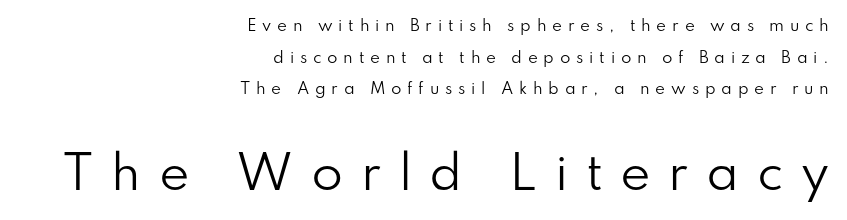
The specimen reads as upright at a glance. Alignment: flush right. This sample has the flowing, uneven cadence of proportional lettering. Serifs: no, the terminals of the letterforms are clean. The line texture is sparse and dotted thanks to wide tracking. Underlining? Definitely not there.
